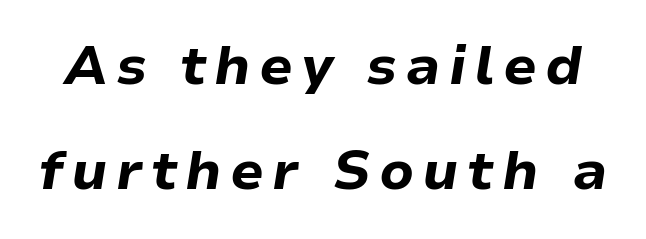
Q: Is the text bold? A: Yes.
Q: Is the text italic (slanted)? A: Yes, it leans right by about 9 degrees.
Q: Is the text underlined? A: No.
Q: Is the spacing between lines tight, normal or loose? A: Loose.
Q: Width (condensed, normal, or wide)? A: Normal.
Q: Stroke contrast? A: Low.
Q: x-height? A: Medium.
Q: Monospaced? A: No.
